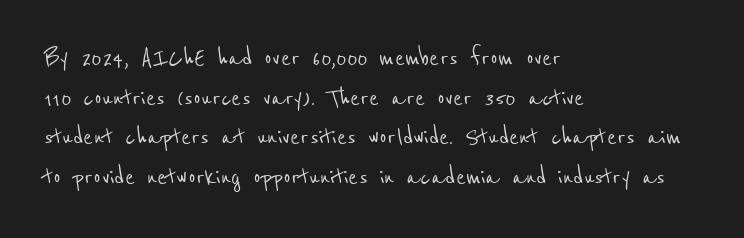
The image shows 29 px condensed sans-serif type; set left-aligned, normal line spacing (1.37x), normal letter spacing, not underlined; low stroke contrast and a medium x-height.
